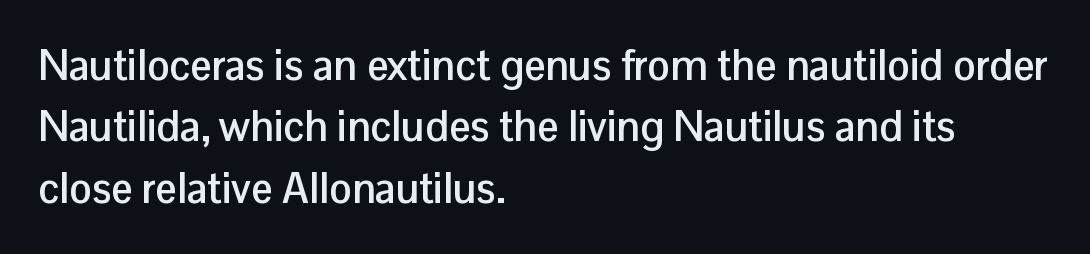
Q: Is the text bold? A: Yes.
Q: Is the text italic (slanted)? A: No, it is upright.
Q: Is the typeface a serif or a sans-serif typeface? A: Sans-serif.
Q: Is the text underlined? A: No.
Q: How is the paragraph aligned? A: Left-aligned.
Q: Is the spacing between letters normal or unusually wide? A: Normal.
Q: Is the spacing between lines tight, normal or loose? A: Normal.
Q: Width (condensed, normal, or wide)? A: Normal.
Q: Stroke contrast? A: Low.
Q: x-height? A: Medium.
Q: Monospaced? A: No.
